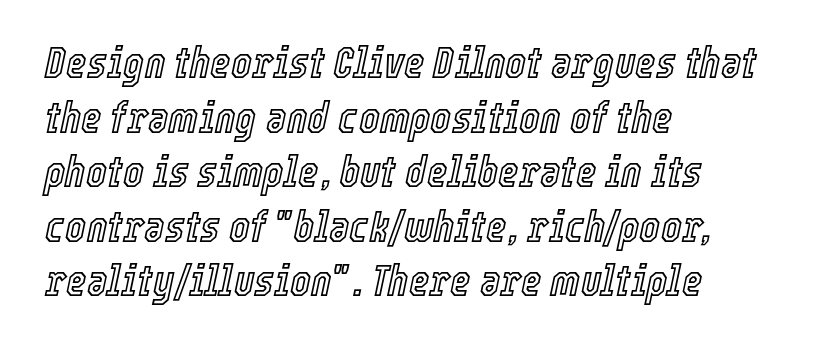
{"italic": "yes", "lean": "right", "slant_degrees": 12, "width": "condensed", "x_height": "medium", "monospaced": "no", "underline": "no", "align": "left", "line_spacing_ratio": 1.24, "letter_spacing": "normal", "letter_spacing_em": 0.0, "glyph_px": 44}
